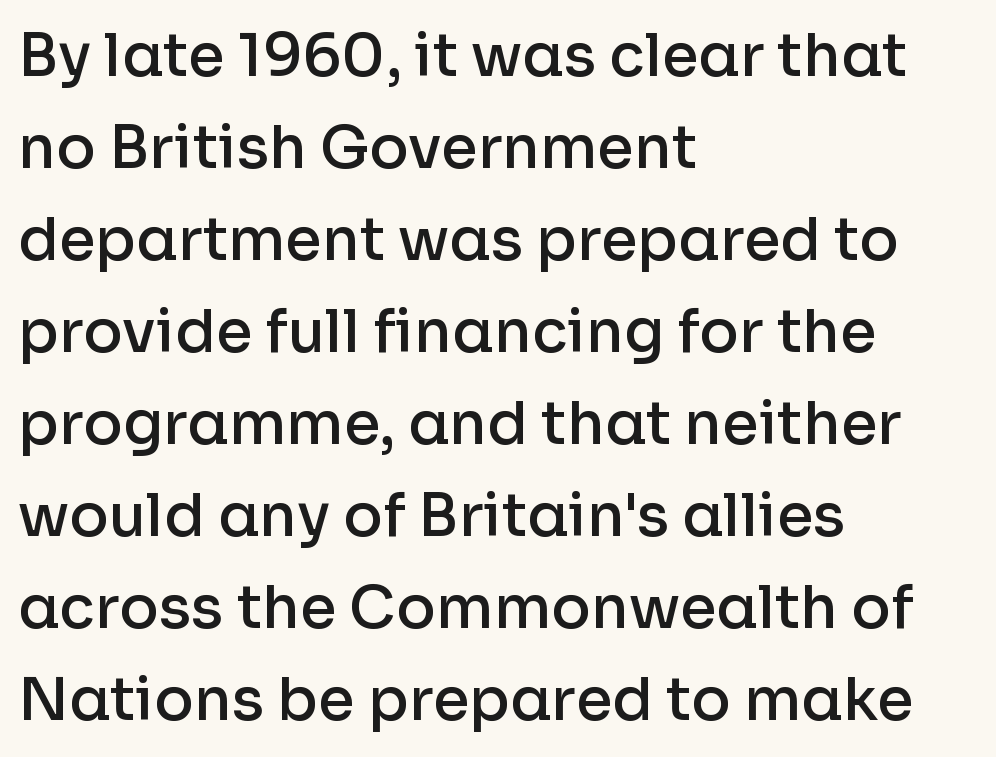
Q: Is the text bold? A: Semi-bold.
Q: Is the text italic (slanted)? A: No, it is upright.
Q: Is the typeface a serif or a sans-serif typeface? A: Sans-serif.
Q: Is the text underlined? A: No.
Q: How is the paragraph aligned? A: Left-aligned.
Q: Is the spacing between letters normal or unusually wide? A: Normal.
Q: Is the spacing between lines tight, normal or loose? A: Normal.
Q: Width (condensed, normal, or wide)? A: Normal.
Q: Stroke contrast? A: Low.
Q: x-height? A: Medium.
Q: Monospaced? A: No.
